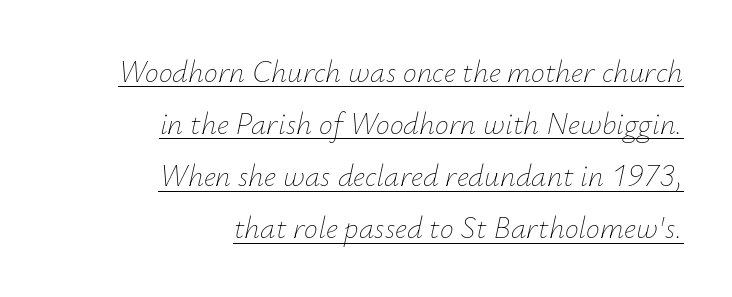
{"italic": "yes", "lean": "right", "slant_degrees": 12, "bold": "no", "weight": "thin", "width": "normal", "stroke_contrast": "low", "x_height": "small", "monospaced": "no", "underline": "yes", "align": "right", "line_spacing": "normal", "line_spacing_ratio": 1.68, "letter_spacing": "normal", "letter_spacing_em": 0.0, "glyph_px": 31}
